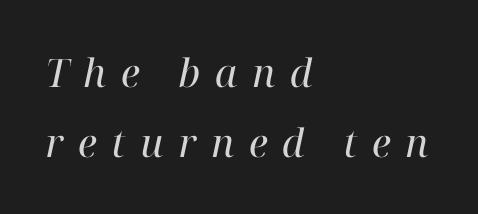
Q: Is the text bold? A: No.
Q: Is the text italic (slanted)? A: Yes, it leans right by about 12 degrees.
Q: Is the typeface a serif or a sans-serif typeface? A: Serif.
Q: Is the text underlined? A: No.
Q: How is the paragraph aligned? A: Left-aligned.
Q: Is the spacing between letters normal or unusually wide? A: Unusually wide.
Q: Width (condensed, normal, or wide)? A: Normal.
Q: Stroke contrast? A: High.
Q: x-height? A: Medium.
Q: Monospaced? A: No.
